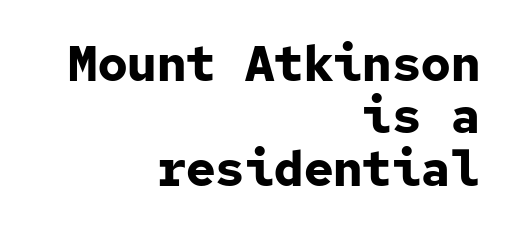
Posture: straight, roman, zero tilt. Summary of vertical rhythm: compact, with narrow interline spacing. A typesetter would call this zero additional tracking. Clear beneath every line of the passage.
